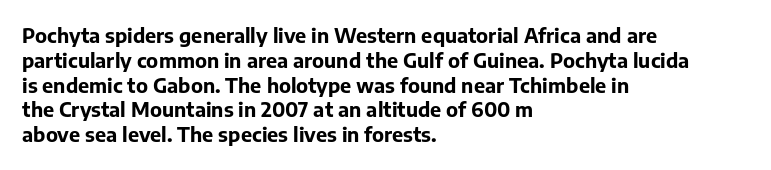
The image shows 20 px bold type, upright; set left-aligned, line spacing 1.24x, normal letter spacing, not underlined.
